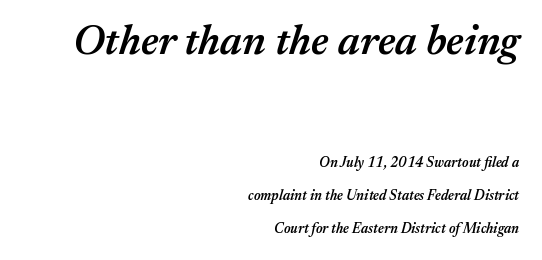
Q: Is the text bold? A: Semi-bold.
Q: Is the text italic (slanted)? A: Yes, it leans right by about 17 degrees.
Q: Is the text underlined? A: No.
Q: How is the paragraph aligned? A: Right-aligned.
Q: Is the spacing between letters normal or unusually wide? A: Normal.
Q: Is the spacing between lines tight, normal or loose? A: Loose.
Q: Which block of text is set in a larger size, the first (top) or the second (bottom)? A: The first (top) one.
Q: Width (condensed, normal, or wide)? A: Normal.
Q: Stroke contrast? A: Medium.
Q: x-height? A: Medium.
Q: Monospaced? A: No.
